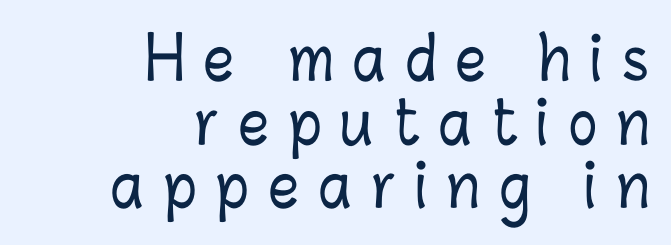
The image shows 59 px condensed type, upright; set right-aligned, tight line spacing (1.08x), unusually wide letter spacing (+0.34 em), not underlined; low stroke contrast and a medium x-height.
